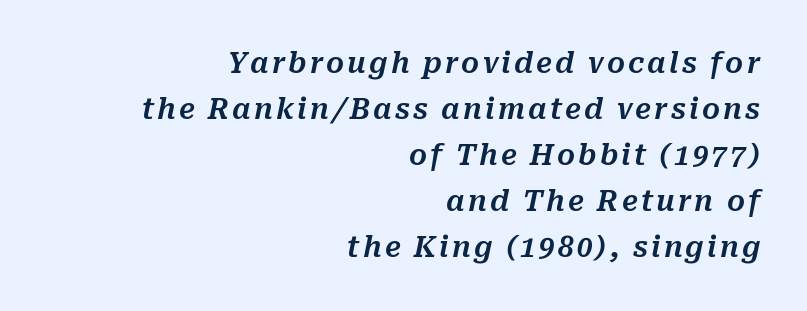
Normally led — the rows are evenly, conventionally spaced. Plain, unruled lines of type. Slanted lettering throughout. Visually the block forms a straight wall on the right and a jagged coastline on the left. The face used here is proportionally spaced, like ordinary book or web type.
